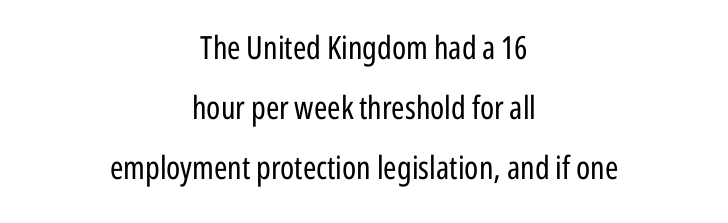
Q: Is the text bold? A: No.
Q: Is the text italic (slanted)? A: No, it is upright.
Q: Is the typeface a serif or a sans-serif typeface? A: Sans-serif.
Q: Is the text underlined? A: No.
Q: How is the paragraph aligned? A: Centered.
Q: Is the spacing between letters normal or unusually wide? A: Normal.
Q: Width (condensed, normal, or wide)? A: Condensed.
Q: Stroke contrast? A: Low.
Q: x-height? A: Medium.
Q: Monospaced? A: No.
